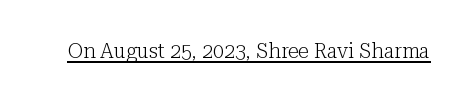
Between one letter and the next there's only the usual sliver of space. A roman cut, with each character standing at attention. The rendered words wear a rule along their underside. Heaviness? Minimal to ordinary, like unemphasized prose.
